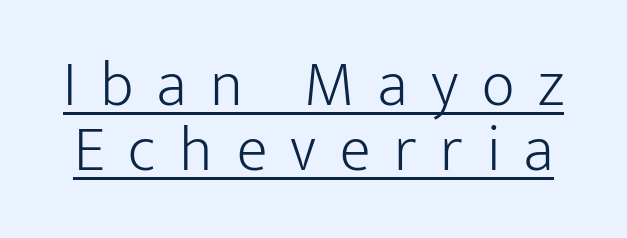
{"serif": "no", "italic": "no", "bold": "no", "weight": "light", "width": "normal", "stroke_contrast": "low", "x_height": "medium", "monospaced": "no", "underline": "yes", "line_spacing": "tight", "line_spacing_ratio": 1.02, "letter_spacing": "wide", "letter_spacing_em": 0.37, "glyph_px": 64}
